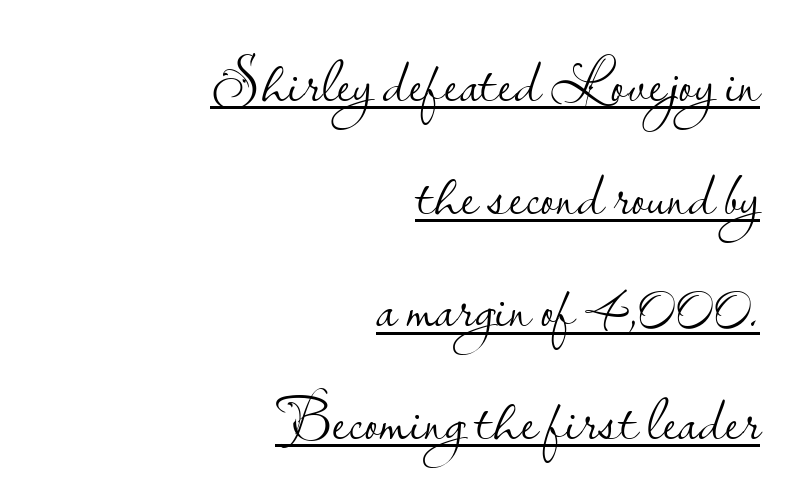
The image shows 64 px light sans-serif type; set right-aligned, line spacing 1.76x, normal letter spacing, underlined; low stroke contrast and a small x-height.
